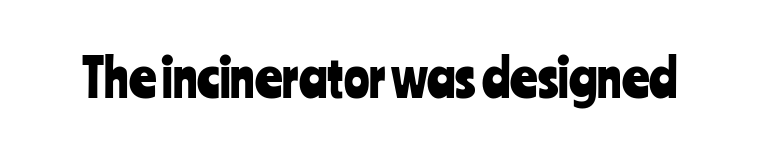
{"serif": "no", "italic": "no", "width": "condensed", "stroke_contrast": "low", "x_height": "medium", "monospaced": "no", "underline": "no", "letter_spacing": "normal", "letter_spacing_em": 0.0, "glyph_px": 53}
